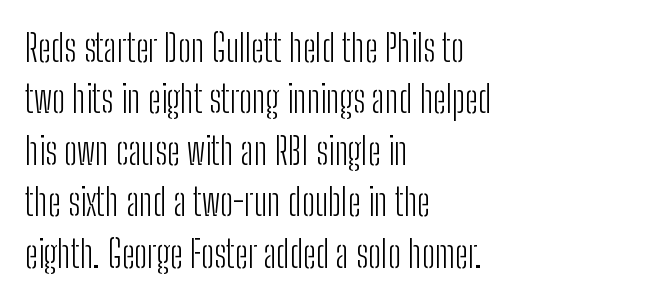
This is roman type, the default non-slanted kind. The gap between lines stays unmarked. The line texture is even and compact thanks to regular tracking. Vertically, the passage feels balanced, rows spaced as you'd expect. The rendering uses natural spacing where letterforms have individual widths.
